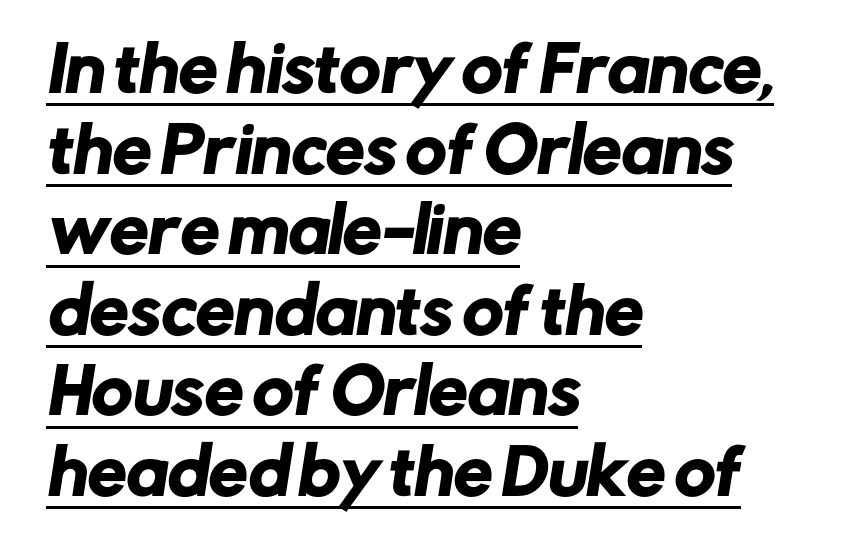
The image shows 62 px sans-serif type; set left-aligned, normal line spacing (1.3x), normal letter spacing, underlined; low stroke contrast and a medium x-height.
